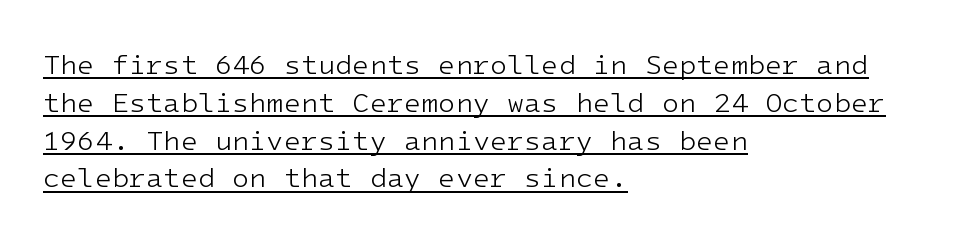
Q: Is the text bold? A: No.
Q: Is the text italic (slanted)? A: No, it is upright.
Q: Is the typeface a serif or a sans-serif typeface? A: Sans-serif.
Q: Is the text underlined? A: Yes.
Q: How is the paragraph aligned? A: Left-aligned.
Q: Is the spacing between letters normal or unusually wide? A: Normal.
Q: Is the spacing between lines tight, normal or loose? A: Normal.
Q: Width (condensed, normal, or wide)? A: Normal.
Q: Stroke contrast? A: Low.
Q: x-height? A: Medium.
